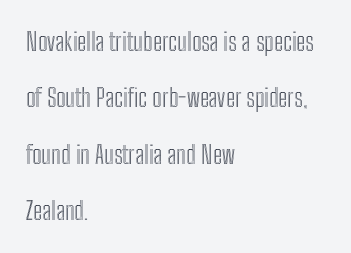
{"italic": "no", "underline": "no", "align": "left", "line_spacing": "loose", "line_spacing_ratio": 2.26, "letter_spacing": "normal", "letter_spacing_em": 0.0, "glyph_px": 25}
